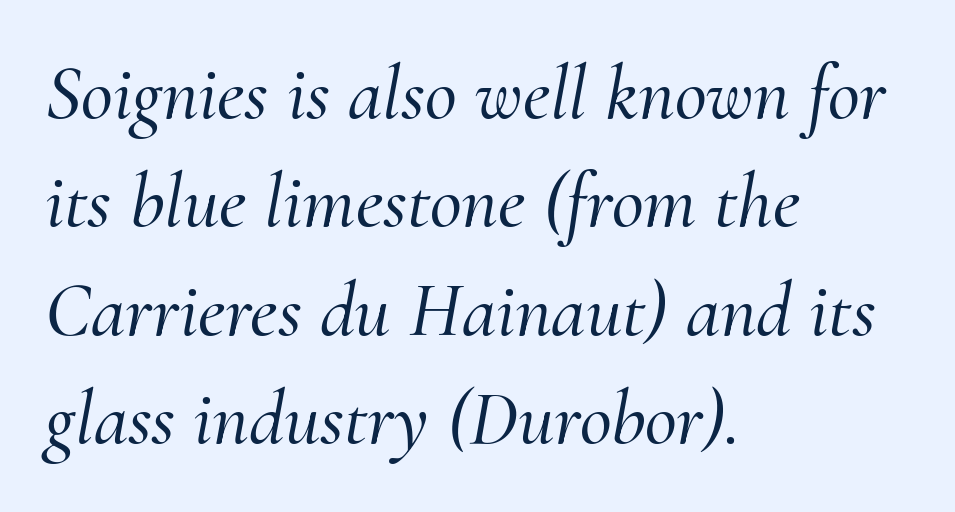
The image shows 78 px serif type, italic (leaning right); set left-aligned, normal line spacing (1.39x), normal letter spacing, not underlined; medium stroke contrast and a small x-height.
